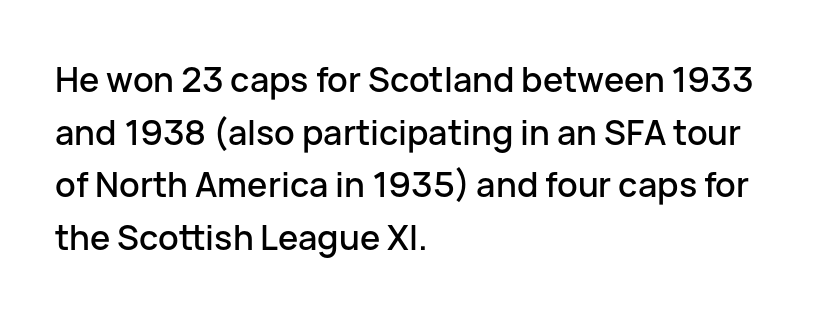
Q: Is the text italic (slanted)? A: No, it is upright.
Q: Is the typeface a serif or a sans-serif typeface? A: Sans-serif.
Q: Is the text underlined? A: No.
Q: How is the paragraph aligned? A: Left-aligned.
Q: Is the spacing between letters normal or unusually wide? A: Normal.
Q: Is the spacing between lines tight, normal or loose? A: Normal.
Q: Width (condensed, normal, or wide)? A: Normal.
Q: Stroke contrast? A: Low.
Q: x-height? A: Medium.
Q: Monospaced? A: No.
